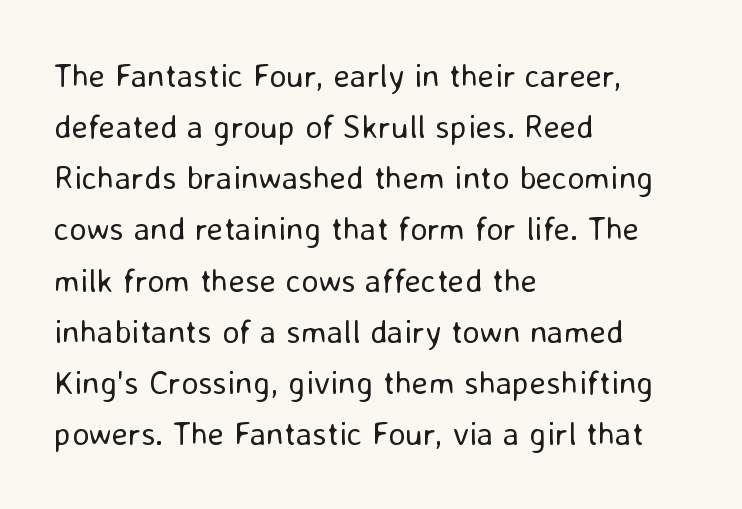
The image shows 33 px regular-weight sans-serif type, upright; set left-aligned, normal line spacing (1.55x), normal letter spacing, not underlined; low stroke contrast and a medium x-height.
